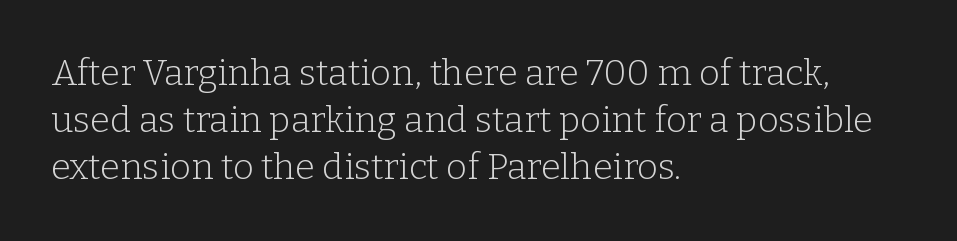
Little horizontal feet cap the strokes, marking this as serif type. The area under the type is left untouched. Is the letter spacing exaggerated? No — it looks like the ordinary default. No italicization has been applied; the sample stays upright. Character widths vary here, with narrow letters taking less room than wide ones.
